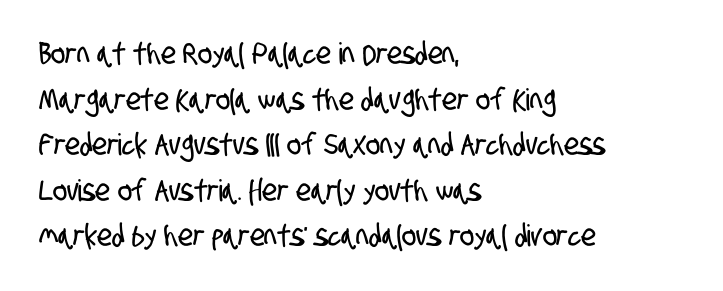
A bare baseline throughout the passage. Left-aligned paragraph, ragged on the right. The face used here is a sans, in the tradition of grotesques and geometrics. These lines keep a tight, regular rhythm from letter to letter. Here the designer chose a conventional face with non-uniform glyph widths. Vertically, the passage feels balanced, rows spaced as you'd expect.
